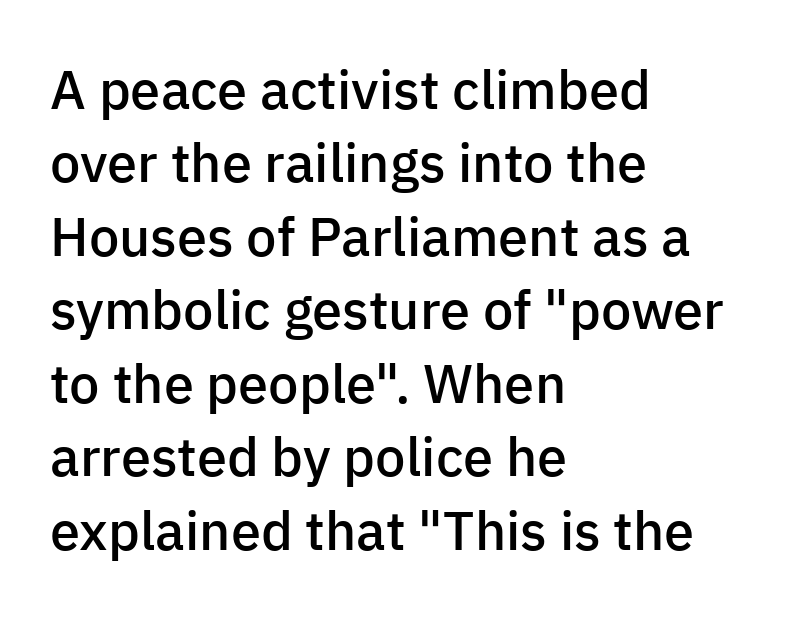
Do the characters align in a grid? No, the font is proportional. Grotesque or geometric, the face here clearly has no serifs. The passage shown is not underscored anywhere. The line texture is even and compact thanks to regular tracking. Students, observe: this is what conventionally led text looks like. The ragged edge is on the right, which tells us the setting is flush left.
